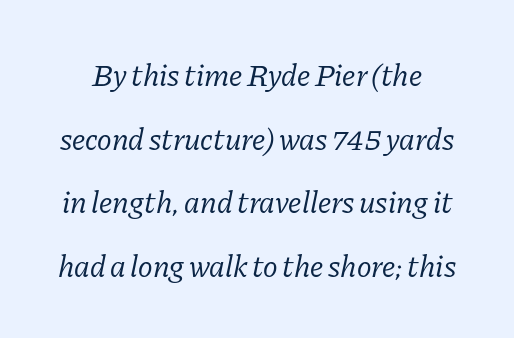
{"serif": "yes", "italic": "yes", "lean": "right", "slant_degrees": 11, "bold": "no", "weight": "regular", "width": "normal", "stroke_contrast": "low", "x_height": "medium", "monospaced": "no", "underline": "no", "line_spacing": "loose", "line_spacing_ratio": 2.05, "letter_spacing": "normal", "letter_spacing_em": 0.0, "glyph_px": 31}
